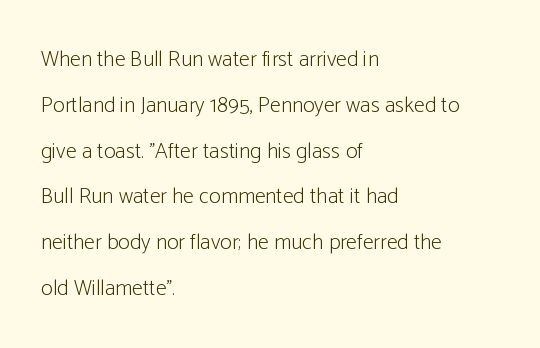
The image shows 22 px text type, upright; set left-aligned, loose line spacing (2.08x), normal letter spacing, not underlined.
